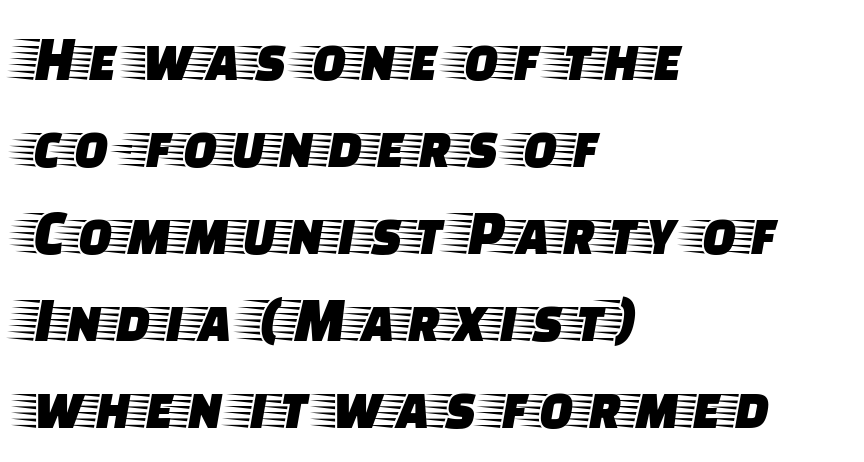
Typeset ragged right — the left edge is the straight one. The rendering uses natural spacing where letterforms have individual widths. Characters follow at the spacing the type designer built in. Normally led — the rows are evenly, conventionally spaced.
